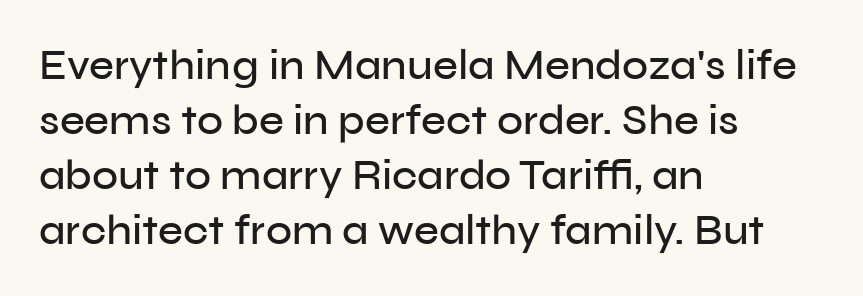
{"serif": "no", "italic": "no", "width": "normal", "stroke_contrast": "low", "x_height": "medium", "monospaced": "no", "underline": "no", "align": "left", "line_spacing": "normal", "line_spacing_ratio": 1.28, "letter_spacing": "normal", "letter_spacing_em": 0.0, "glyph_px": 43}
